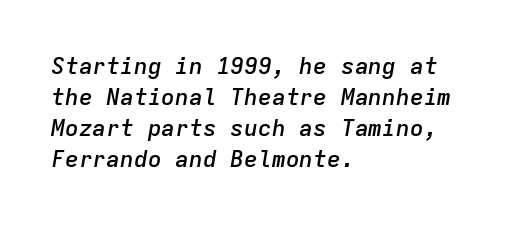
Compared with an ordinary text face, these strokes are moderately heavier — a semibold. Descender tails drop into unmarked territory. The rendering keeps characters at their native spacing. Caption: multi-line text, flush left, ragged right. Rendered with sloped, italic letterforms. Reading down the column, the eye jumps a familiar distance to each next line.
